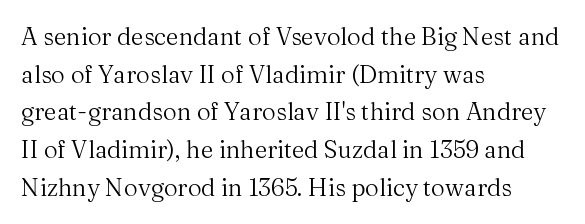
Q: Is the text bold? A: No.
Q: Is the text italic (slanted)? A: No, it is upright.
Q: Is the text underlined? A: No.
Q: How is the paragraph aligned? A: Left-aligned.
Q: Is the spacing between letters normal or unusually wide? A: Normal.
Q: Is the spacing between lines tight, normal or loose? A: Normal.
